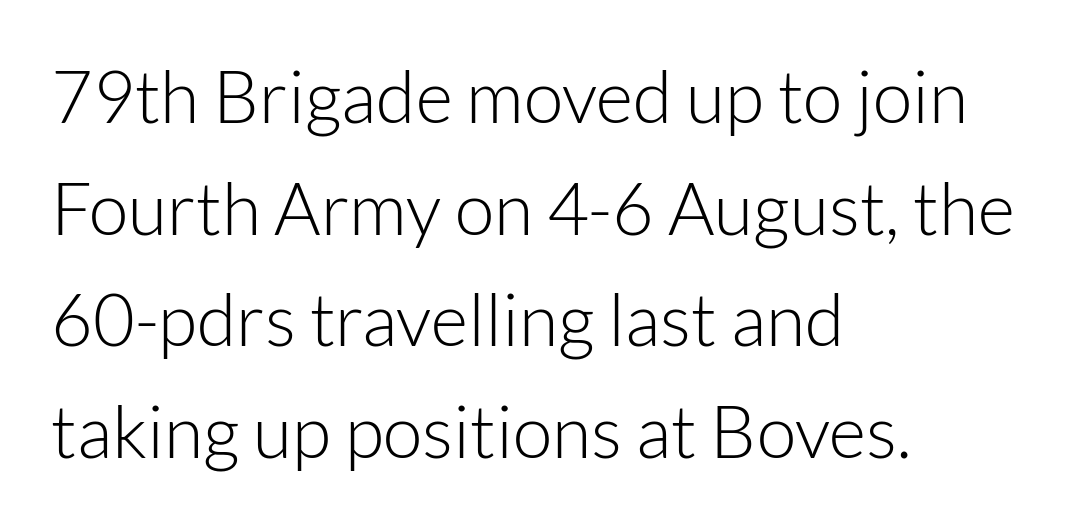
The image shows 72 px light sans-serif type, upright; set left-aligned, normal line spacing (1.55x), normal letter spacing, not underlined; low stroke contrast and a medium x-height.
